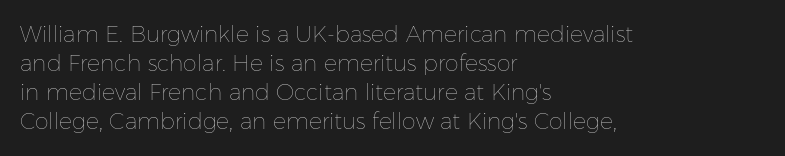
Tall strokes in this sample are plumb rather than angled. The passage shown has conventional tracking throughout. Every row of glyphs begins at an identical x-position on the left. A normal amount of white space separates one row of letters from the next. Type without underlining.
